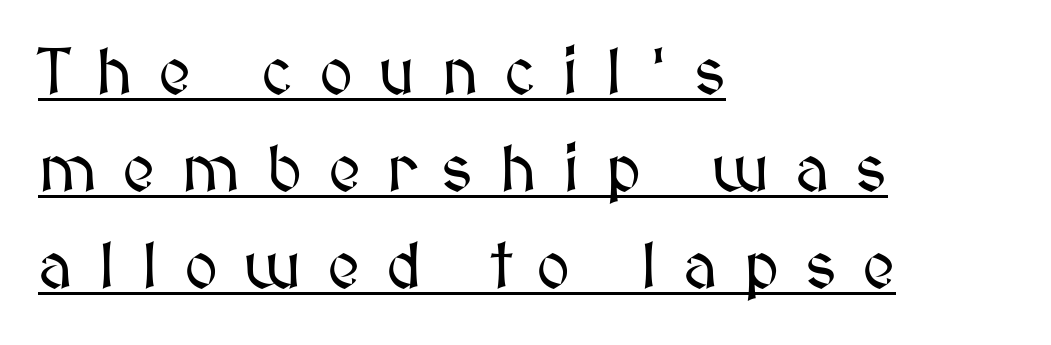
The tracking reads as deliberately expanded to a designer's eye. The passage shown is typed in a proportional face where columns would drift. The rendering uses the underline text-decoration. Students, observe: this is what conventionally led text looks like. Leftover space on each line is placed entirely after the last word.
